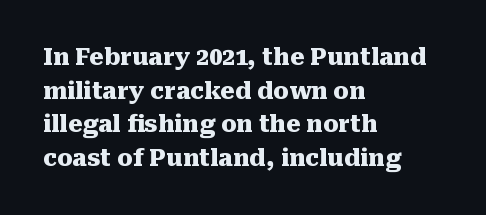
Each line starts at the same left margin while the right side varies. One glance says typical: line gaps are just what's usual. Nope, not italic — everything's standing straight. Plenty of ink on the page — the face is bold.
